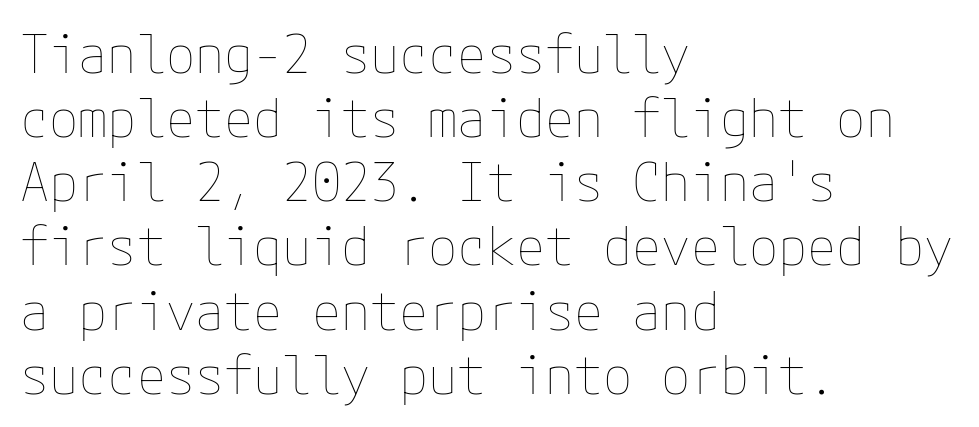
There is no visible air inserted between adjacent glyphs. Posture: upright roman. Unmarked baselines from the first word to the last. The paragraph shown leans on its left margin. The face looks like a standard text weight, possibly lighter.
